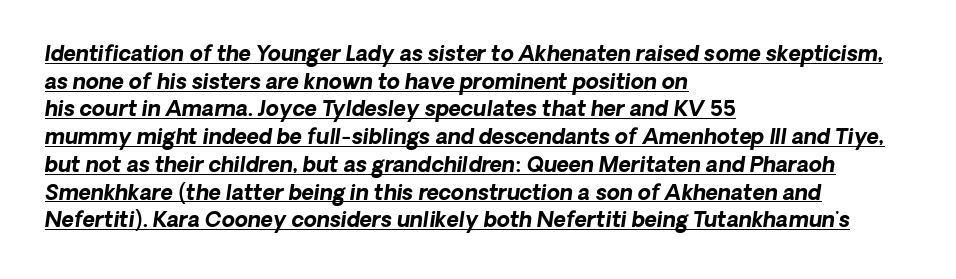
Q: Is the text bold? A: Yes.
Q: Is the text underlined? A: Yes.
Q: How is the paragraph aligned? A: Left-aligned.
Q: Is the spacing between letters normal or unusually wide? A: Normal.
Q: Is the spacing between lines tight, normal or loose? A: Normal.
